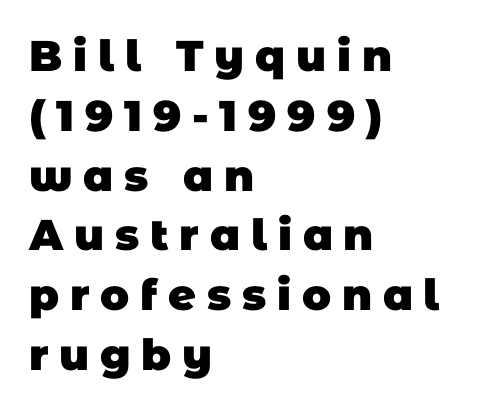
{"serif": "no", "bold": "yes", "weight": "heavy", "width": "normal", "stroke_contrast": "low", "x_height": "large", "monospaced": "no", "underline": "no", "align": "left", "line_spacing": "normal", "line_spacing_ratio": 1.39, "letter_spacing": "wide", "letter_spacing_em": 0.25, "glyph_px": 43}
